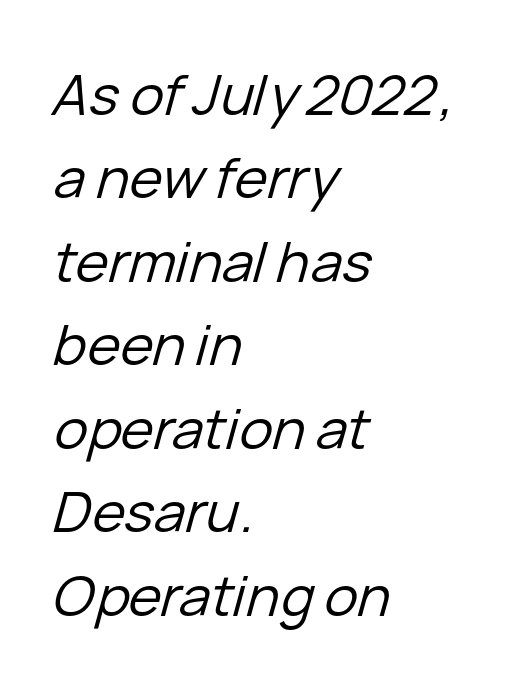
Counters stay open thanks to moderate or lighter strokes. A bare baseline throughout the passage. The vertical gap from one line to the next is medium. Compared with a centered layout, this one pins lines to the left instead. The lettering tilts uniformly, giving the passage an italic look.
